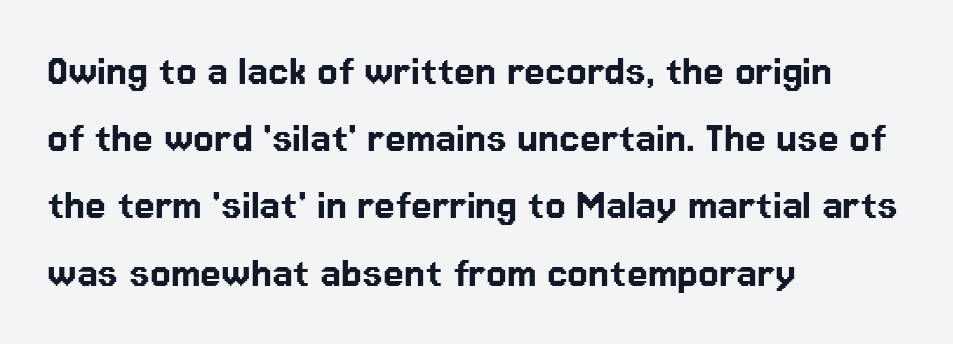
Q: Is the text italic (slanted)? A: No, it is upright.
Q: Is the typeface a serif or a sans-serif typeface? A: Sans-serif.
Q: Is the text underlined? A: No.
Q: How is the paragraph aligned? A: Left-aligned.
Q: Is the spacing between letters normal or unusually wide? A: Normal.
Q: Is the spacing between lines tight, normal or loose? A: Normal.
Q: Width (condensed, normal, or wide)? A: Normal.
Q: Stroke contrast? A: Low.
Q: x-height? A: Medium.
Q: Monospaced? A: No.
